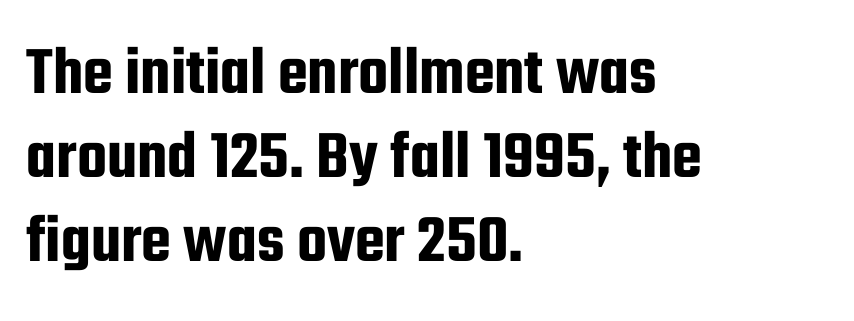
The image shows 69 px condensed sans-serif type, upright; set left-aligned, line spacing 1.22x, normal letter spacing, not underlined; low stroke contrast and a medium x-height.
